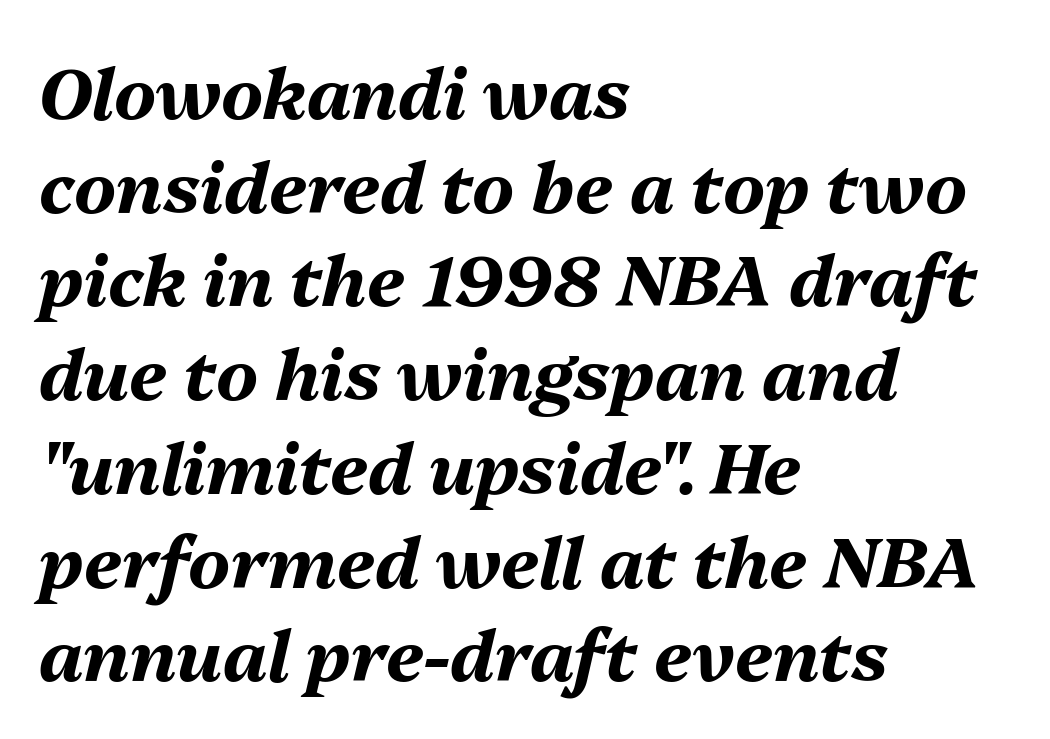
The image shows 71 px bold type, italic (leaning right); set left-aligned, normal line spacing (1.32x), normal letter spacing, not underlined; medium stroke contrast and a medium x-height.
